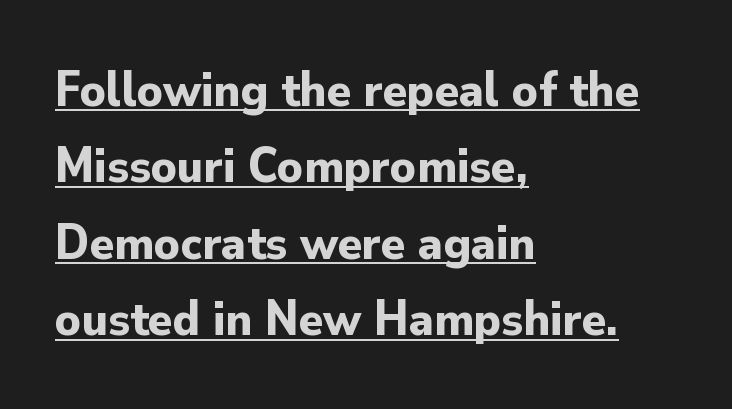
Q: Is the text bold? A: Yes.
Q: Is the text italic (slanted)? A: No, it is upright.
Q: Is the typeface a serif or a sans-serif typeface? A: Sans-serif.
Q: Is the text underlined? A: Yes.
Q: How is the paragraph aligned? A: Left-aligned.
Q: Is the spacing between letters normal or unusually wide? A: Normal.
Q: Is the spacing between lines tight, normal or loose? A: Normal.
Q: Width (condensed, normal, or wide)? A: Normal.
Q: Stroke contrast? A: Low.
Q: x-height? A: Small.
Q: Monospaced? A: No.
